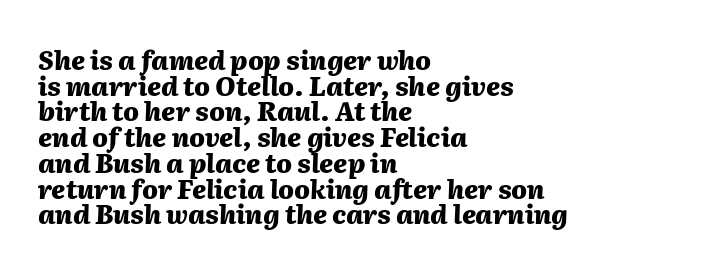
Q: Is the text bold? A: Yes.
Q: Is the text italic (slanted)? A: Yes, it leans right by about 2 degrees.
Q: Is the text underlined? A: No.
Q: How is the paragraph aligned? A: Left-aligned.
Q: Is the spacing between letters normal or unusually wide? A: Normal.
Q: Is the spacing between lines tight, normal or loose? A: Tight.
